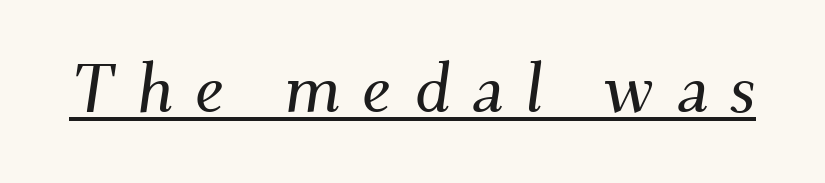
Q: Is the text italic (slanted)? A: Yes, it leans right by about 9 degrees.
Q: Is the typeface a serif or a sans-serif typeface? A: Serif.
Q: Is the text underlined? A: Yes.
Q: Is the spacing between letters normal or unusually wide? A: Unusually wide.
Q: Width (condensed, normal, or wide)? A: Normal.
Q: Stroke contrast? A: Medium.
Q: x-height? A: Small.
Q: Monospaced? A: No.
